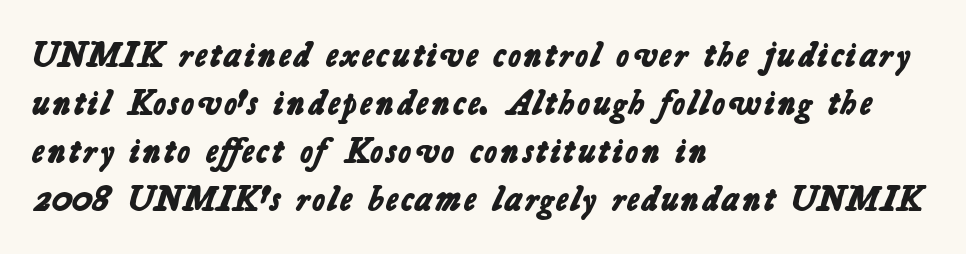
Q: Is the text bold? A: Yes.
Q: Is the typeface a serif or a sans-serif typeface? A: Sans-serif.
Q: Is the text underlined? A: No.
Q: How is the paragraph aligned? A: Left-aligned.
Q: Is the spacing between letters normal or unusually wide? A: Normal.
Q: Is the spacing between lines tight, normal or loose? A: Normal.
Q: Width (condensed, normal, or wide)? A: Normal.
Q: Stroke contrast? A: Low.
Q: x-height? A: Medium.
Q: Monospaced? A: No.
